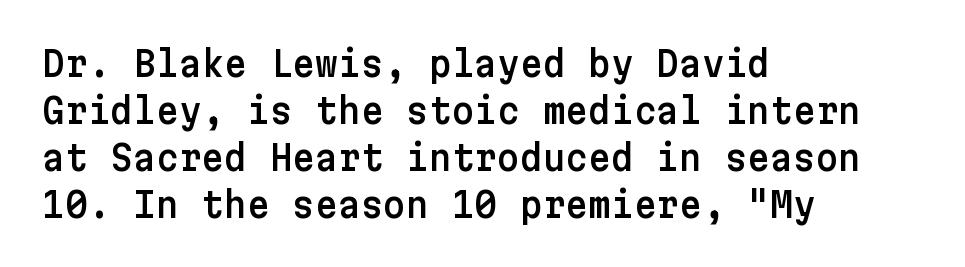
The image shows 35 px sans-serif type, upright; set left-aligned, normal line spacing (1.34x), normal letter spacing, not underlined; low stroke contrast and a medium x-height.
